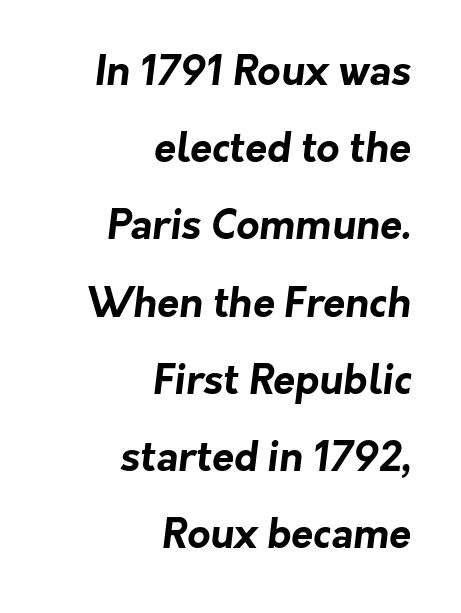
{"serif": "no", "bold": "yes", "weight": "bold", "width": "normal", "stroke_contrast": "low", "x_height": "medium", "monospaced": "no", "underline": "no", "align": "right", "line_spacing": "loose", "line_spacing_ratio": 1.93, "letter_spacing": "normal", "letter_spacing_em": 0.0, "glyph_px": 40}
